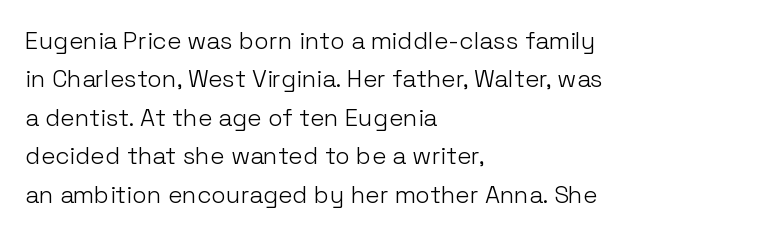
The image shows 24 px text type, upright; set left-aligned, normal line spacing (1.6x), normal letter spacing, not underlined.
